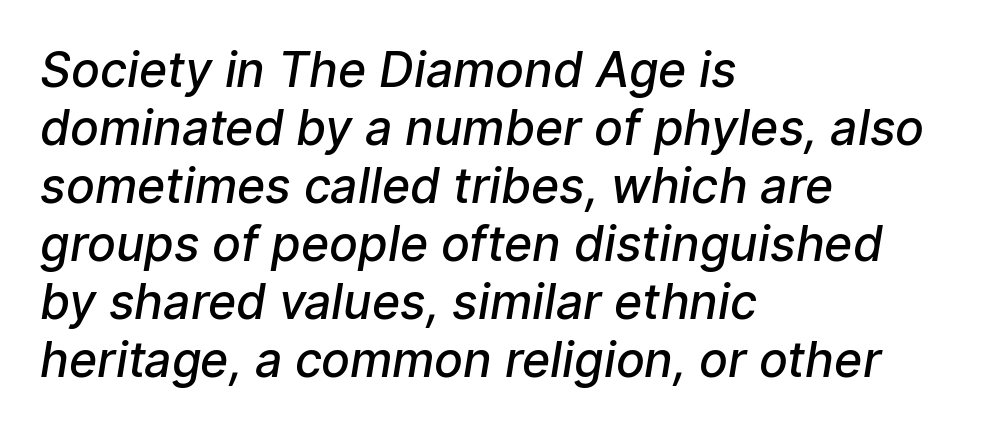
Q: Is the text bold? A: Semi-bold.
Q: Is the typeface a serif or a sans-serif typeface? A: Sans-serif.
Q: Is the text underlined? A: No.
Q: How is the paragraph aligned? A: Left-aligned.
Q: Is the spacing between letters normal or unusually wide? A: Normal.
Q: Width (condensed, normal, or wide)? A: Normal.
Q: Stroke contrast? A: Low.
Q: x-height? A: Medium.
Q: Monospaced? A: No.
